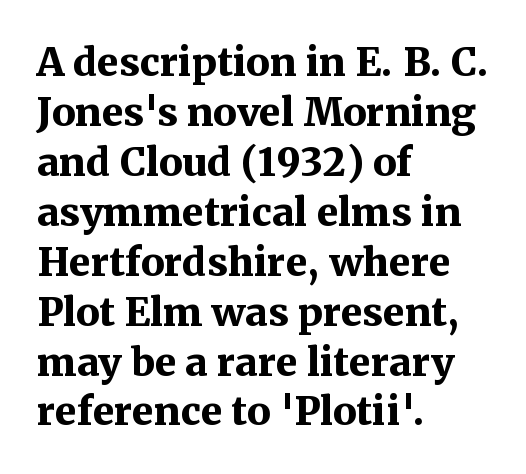
The paragraph has a hard left edge and a soft right edge. These lines were composed using upright roman letters. Only glyphs here, with clear space below each row. These lines sit exactly where default settings would place them. Observe the ordinary spacing: letters are neighbours, not strangers.
